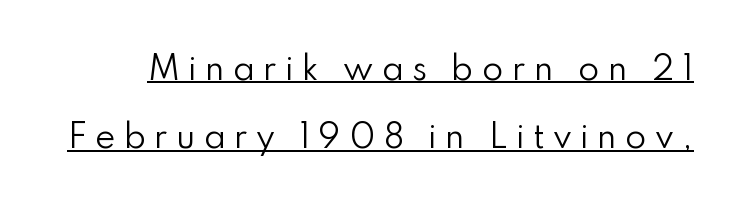
Q: Is the text bold? A: No.
Q: Is the text italic (slanted)? A: No, it is upright.
Q: Is the typeface a serif or a sans-serif typeface? A: Sans-serif.
Q: Is the text underlined? A: Yes.
Q: Is the spacing between letters normal or unusually wide? A: Unusually wide.
Q: Is the spacing between lines tight, normal or loose? A: Loose.
Q: Width (condensed, normal, or wide)? A: Normal.
Q: Stroke contrast? A: Low.
Q: x-height? A: Small.
Q: Monospaced? A: No.
